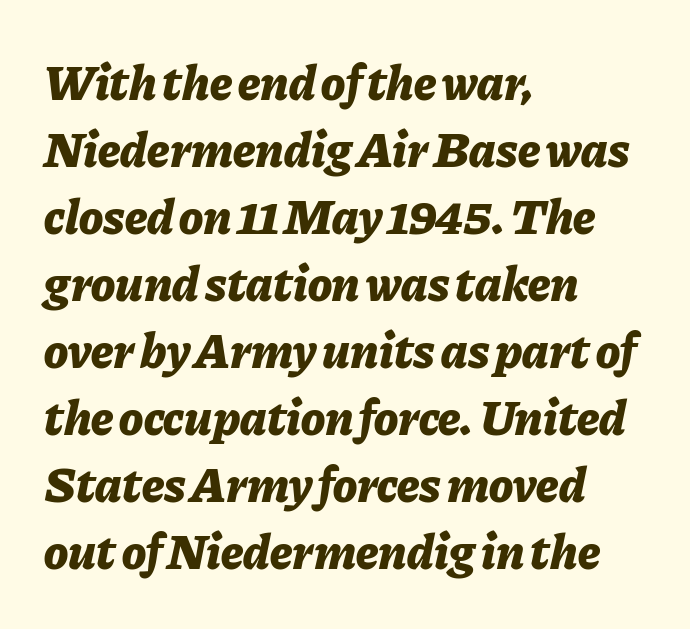
{"italic": "yes", "lean": "right", "slant_degrees": 11, "bold": "yes", "weight": "bold", "width": "normal", "stroke_contrast": "low", "x_height": "medium", "monospaced": "no", "underline": "no", "align": "left", "line_spacing": "normal", "line_spacing_ratio": 1.34, "letter_spacing": "normal", "letter_spacing_em": 0.0, "glyph_px": 50}
